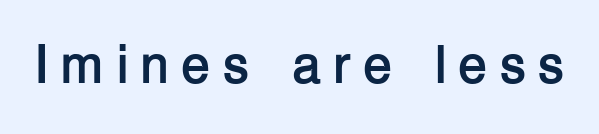
How are the letters spaced? Widely, with obvious added tracking. The passage shown is typeset with a sans-serif family. Each glyph is drawn with heavy, bold strokes. Unmarked baselines from the first word to the last. Spacing verdict: proportional, widths tailored to each character.
